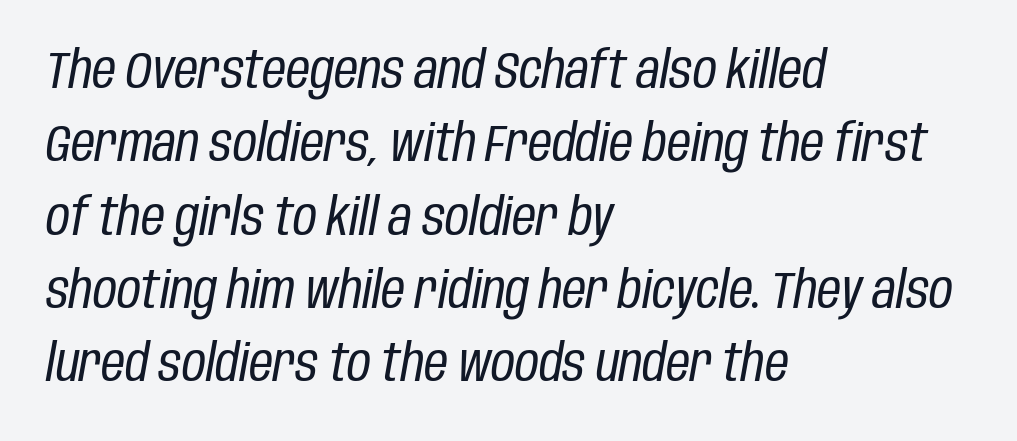
The image shows 52 px regular-weight, condensed type, italic (leaning right); set left-aligned, normal line spacing (1.41x), normal letter spacing, not underlined; low stroke contrast and a large x-height.
